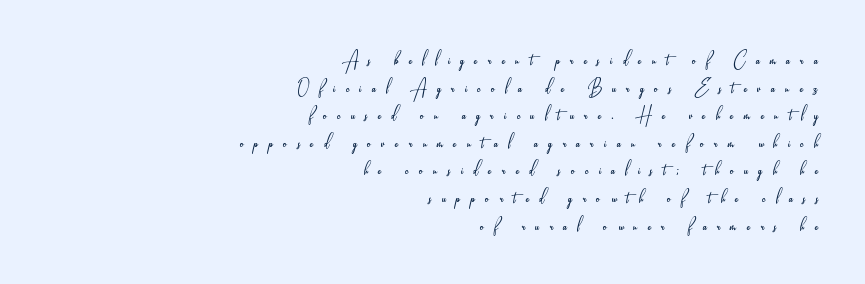
{"bold": "no", "underline": "no", "align": "right", "line_spacing_ratio": 1.2, "letter_spacing": "wide", "letter_spacing_em": 0.45, "glyph_px": 23}
